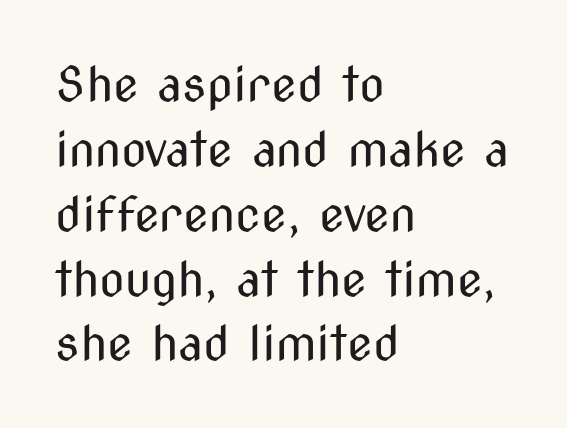
{"serif": "no", "italic": "no", "bold": "no", "weight": "regular", "width": "condensed", "stroke_contrast": "medium", "x_height": "medium", "monospaced": "no", "underline": "no", "align": "left", "line_spacing": "normal", "line_spacing_ratio": 1.38, "letter_spacing": "normal", "letter_spacing_em": 0.0, "glyph_px": 47}
